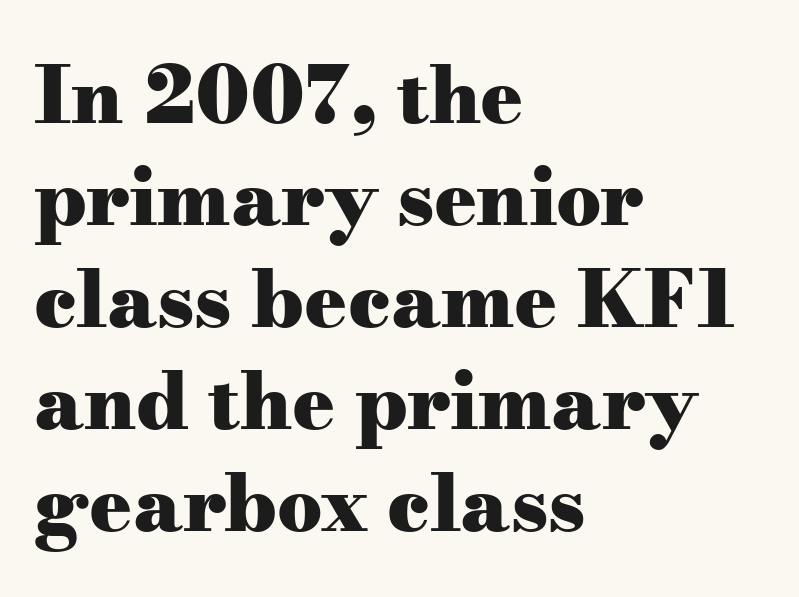
What's the leading like? Ordinary, nothing unusual. Think of a printed novel: that variable character pitch is what you see here. These lines are composed in type with serifs. Italic: no, the glyphs are upright roman. You'd pick this weight for a headline — it's a proper bold. Glyph-to-glyph distance matches everyday printed text.
